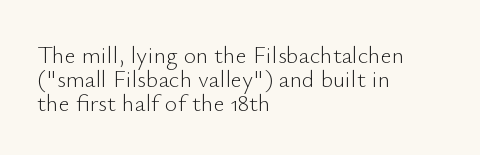
The image shows 24 px text type, upright; set left-aligned, tight line spacing (0.99x), normal letter spacing, not underlined.
